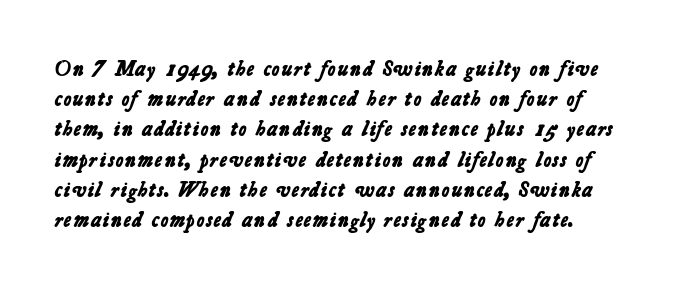
Q: Is the text bold? A: Yes.
Q: Is the text underlined? A: No.
Q: How is the paragraph aligned? A: Left-aligned.
Q: Is the spacing between letters normal or unusually wide? A: Normal.
Q: Is the spacing between lines tight, normal or loose? A: Normal.
